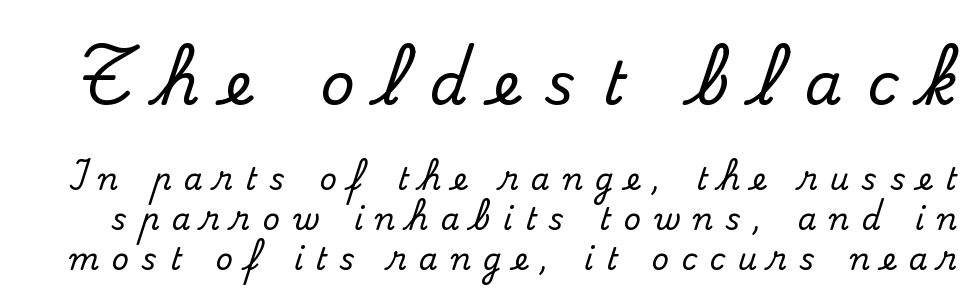
{"width": "normal", "stroke_contrast": "medium", "x_height": "small", "monospaced": "no", "underline": "no", "line_spacing": "normal", "line_spacing_ratio": 1.33, "letter_spacing": "wide", "letter_spacing_em": 0.42, "larger_block": "first", "size_ratio": 2.0, "glyph_px": 60}
